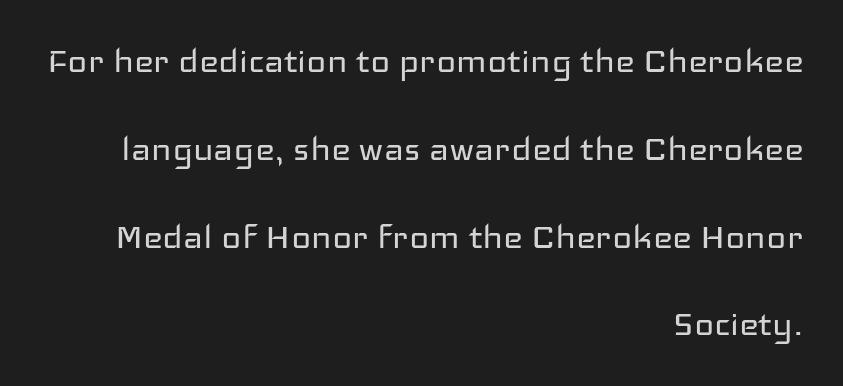
You could not count columns in this text — the font is proportionally spaced. The rendering uses a large line-height, opening up the rows. Nobody touched the tracking dial on this one. Heft: none added — not bold. These lines are composed in type without serifs.
